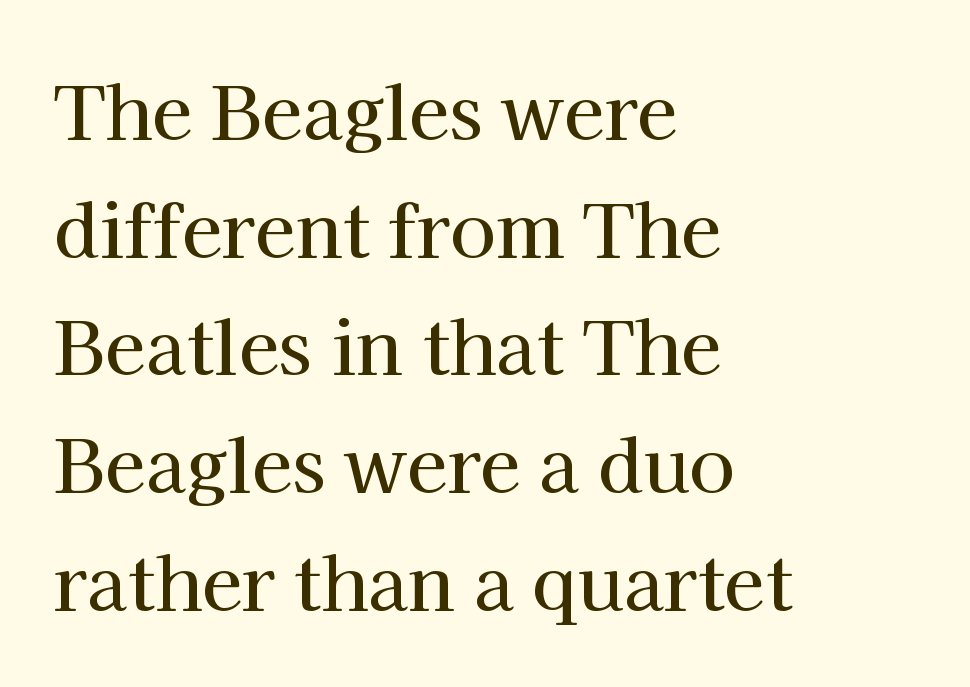
{"serif": "yes", "italic": "no", "width": "normal", "stroke_contrast": "high", "x_height": "medium", "monospaced": "no", "underline": "no", "align": "left", "line_spacing": "normal", "line_spacing_ratio": 1.59, "letter_spacing": "normal", "letter_spacing_em": 0.0, "glyph_px": 74}
